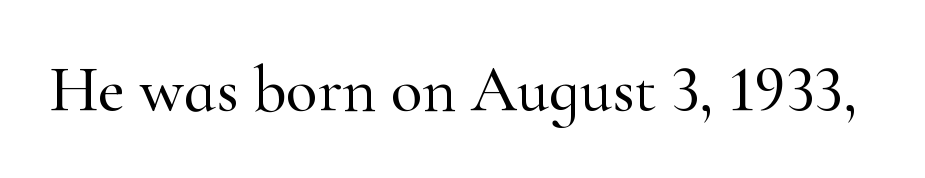
Look at the tracking — it's just the regular setting, nothing added. This sample uses a serif face. Varying glyph widths throughout — classic text-font behaviour. The zone under the glyphs is completely vacant. Tall strokes in this sample are plumb rather than angled.
